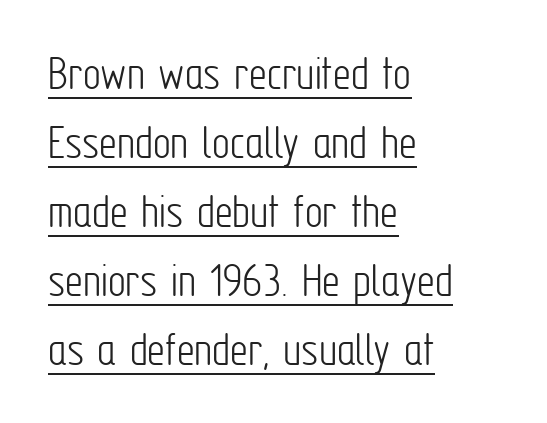
{"serif": "no", "italic": "no", "bold": "no", "weight": "light", "width": "condensed", "stroke_contrast": "low", "x_height": "medium", "monospaced": "no", "underline": "yes", "align": "left", "line_spacing": "normal", "line_spacing_ratio": 1.38, "letter_spacing": "normal", "letter_spacing_em": 0.0, "glyph_px": 50}
